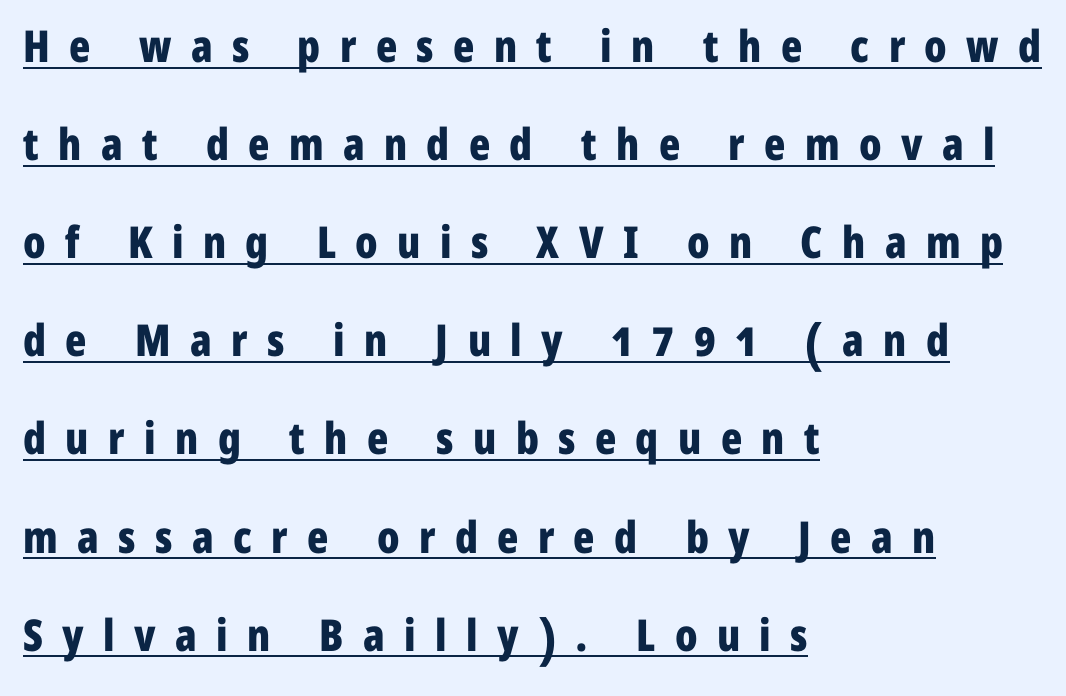
The image shows 44 px bold, condensed sans-serif type, upright; set left-aligned, loose line spacing (2.23x), unusually wide letter spacing (+0.44 em), underlined; low stroke contrast and a medium x-height.
